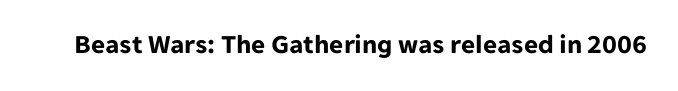
{"italic": "no", "bold": "yes", "underline": "no", "letter_spacing": "normal", "letter_spacing_em": 0.0, "glyph_px": 27}
